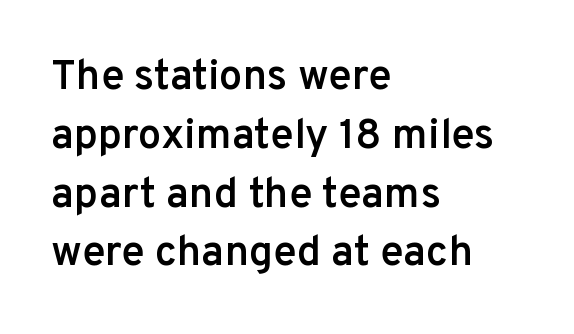
Q: Is the text bold? A: Semi-bold.
Q: Is the text italic (slanted)? A: No, it is upright.
Q: Is the typeface a serif or a sans-serif typeface? A: Sans-serif.
Q: Is the text underlined? A: No.
Q: How is the paragraph aligned? A: Left-aligned.
Q: Is the spacing between letters normal or unusually wide? A: Normal.
Q: Is the spacing between lines tight, normal or loose? A: Normal.
Q: Width (condensed, normal, or wide)? A: Normal.
Q: Stroke contrast? A: Low.
Q: x-height? A: Medium.
Q: Monospaced? A: No.
